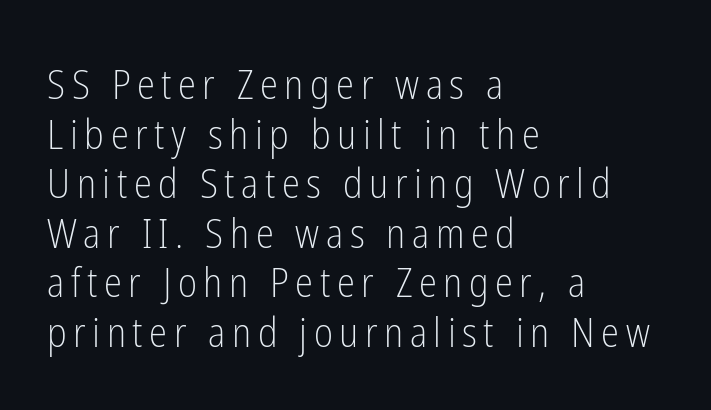
Q: Is the text bold? A: No.
Q: Is the text italic (slanted)? A: No, it is upright.
Q: Is the typeface a serif or a sans-serif typeface? A: Sans-serif.
Q: Is the text underlined? A: No.
Q: How is the paragraph aligned? A: Left-aligned.
Q: Width (condensed, normal, or wide)? A: Condensed.
Q: Stroke contrast? A: Low.
Q: x-height? A: Medium.
Q: Monospaced? A: No.
